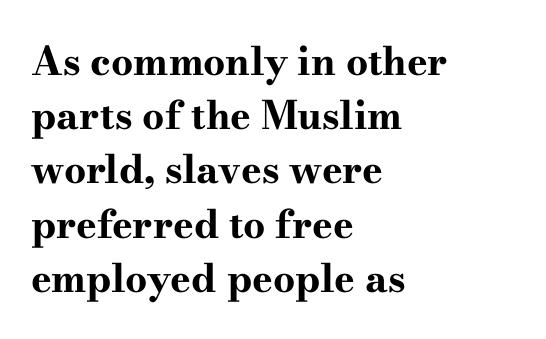
Q: Is the text bold? A: Yes.
Q: Is the text italic (slanted)? A: No, it is upright.
Q: Is the typeface a serif or a sans-serif typeface? A: Serif.
Q: Is the text underlined? A: No.
Q: How is the paragraph aligned? A: Left-aligned.
Q: Is the spacing between letters normal or unusually wide? A: Normal.
Q: Is the spacing between lines tight, normal or loose? A: Normal.
Q: Width (condensed, normal, or wide)? A: Wide.
Q: Stroke contrast? A: High.
Q: x-height? A: Small.
Q: Monospaced? A: No.
